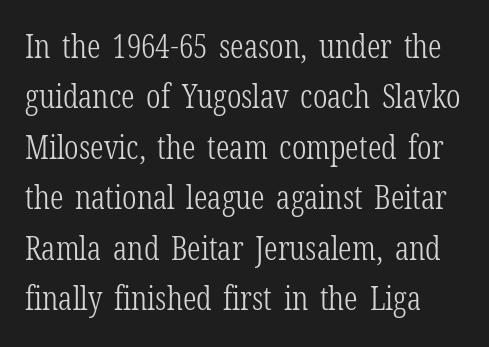
The image shows 33 px light, condensed serif type, upright; set normal line spacing (1.53x), normal letter spacing, not underlined; low stroke contrast and a medium x-height.
